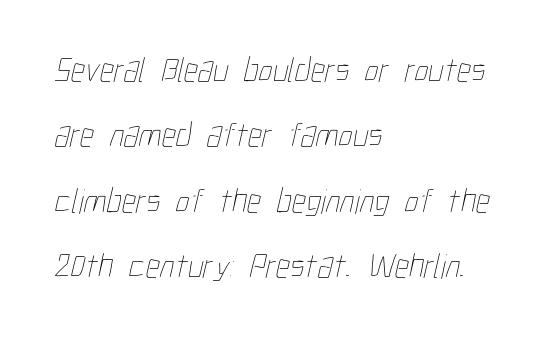
Looks like regular typesetting: each glyph gets only the width it needs. Reading down the block, your eye returns to a fixed left position each line. The type is set solid horizontally, with unmodified tracking. The space beneath each line is pristine and unruled. Ink coverage per letter is moderate at most.
